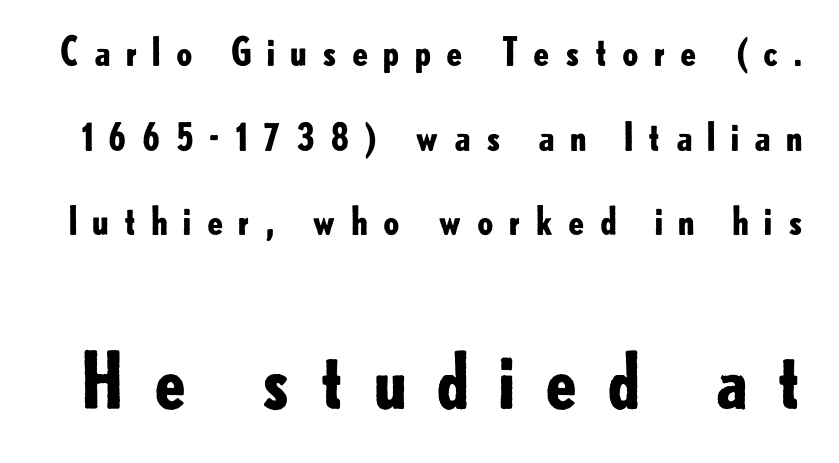
Looks like regular typesetting: each glyph gets only the width it needs. Lines of text with bare space underneath. Posture: upright roman. Compared with typical body copy, the letter spacing here is much looser.
